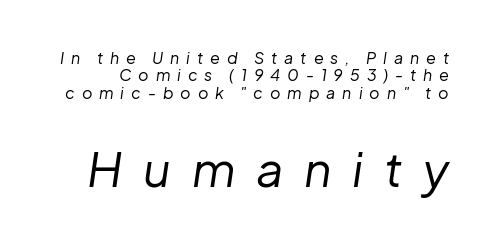
{"italic": "yes", "lean": "right", "slant_degrees": 8, "bold": "no", "weight": "regular", "width": "normal", "stroke_contrast": "low", "x_height": "medium", "monospaced": "no", "underline": "no", "line_spacing": "tight", "line_spacing_ratio": 1.08, "letter_spacing": "wide", "letter_spacing_em": 0.43, "larger_block": "second", "size_ratio": 3.0, "glyph_px": 48}
